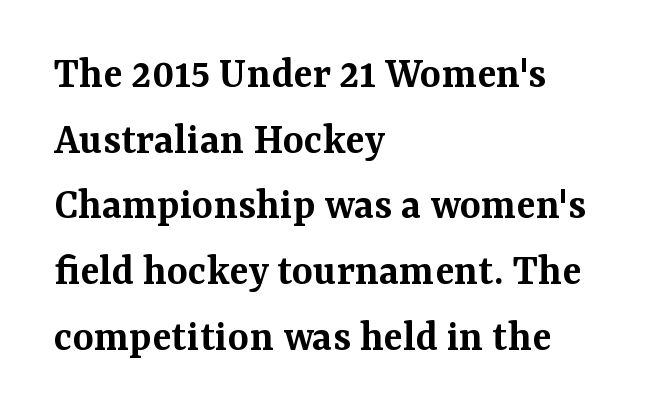
The image shows 45 px semibold serif type, upright; set left-aligned, normal line spacing (1.46x), normal letter spacing, not underlined; medium stroke contrast and a medium x-height.
